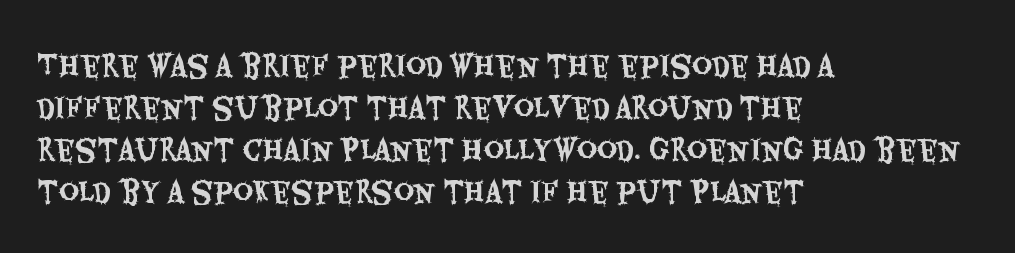
This block has exactly the height ordinary leading produces. A bare baseline throughout the passage. The type is set solid horizontally, with unmodified tracking. In terms of posture, this sample is upright.
